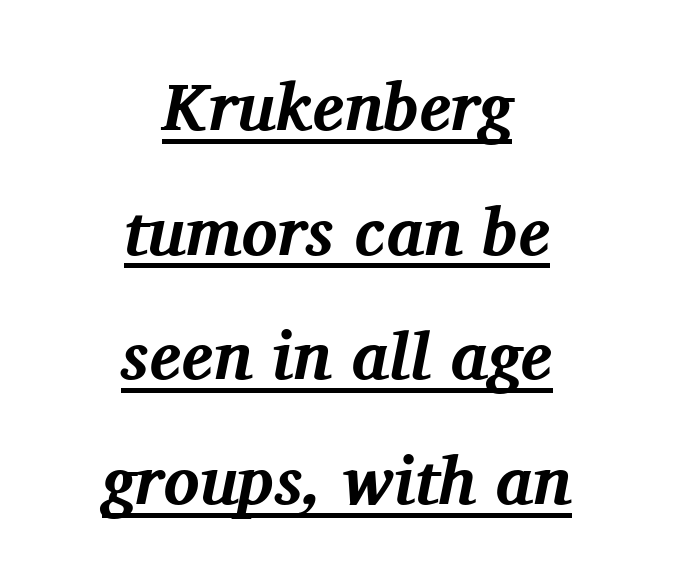
Would a proofreader flag this as italicized? Yes. Is the letter spacing exaggerated? No — it looks like the ordinary default. The designer went with a serif here, giving each stem small feet. These lines are centered, leaving both edges ragged. Like a heading marked for emphasis, these lines bear an underscore.
